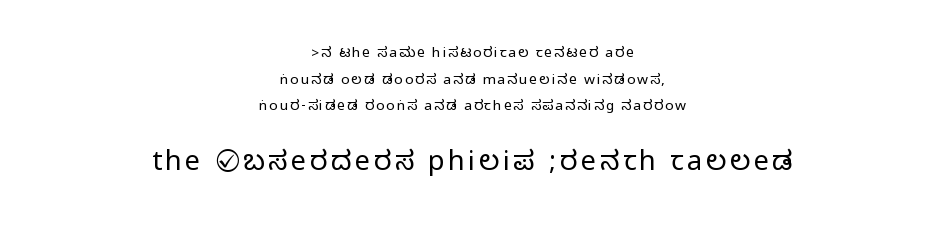
Q: Is the text italic (slanted)? A: No, it is upright.
Q: Is the text underlined? A: No.
Q: How is the paragraph aligned? A: Centered.
Q: Is the spacing between lines tight, normal or loose? A: Loose.
Q: Which block of text is set in a larger size, the first (top) or the second (bottom)? A: The second (bottom) one.
